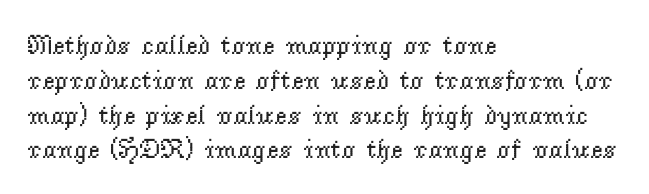
Q: Is the text bold? A: No.
Q: Is the text italic (slanted)? A: No, it is upright.
Q: Is the text underlined? A: No.
Q: How is the paragraph aligned? A: Left-aligned.
Q: Is the spacing between letters normal or unusually wide? A: Normal.
Q: Is the spacing between lines tight, normal or loose? A: Normal.
